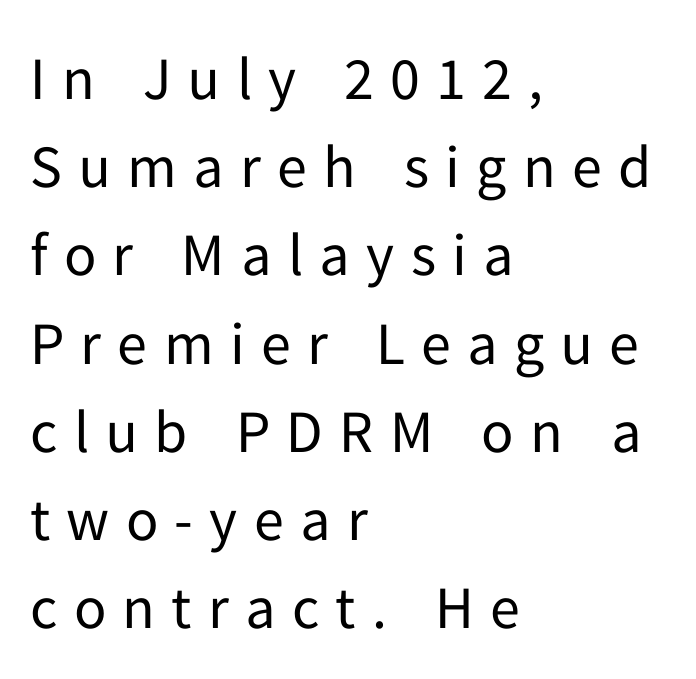
{"serif": "no", "italic": "no", "bold": "no", "weight": "regular", "width": "normal", "stroke_contrast": "low", "x_height": "medium", "monospaced": "no", "underline": "no", "align": "left", "line_spacing": "normal", "line_spacing_ratio": 1.47, "letter_spacing": "wide", "letter_spacing_em": 0.27, "glyph_px": 60}
